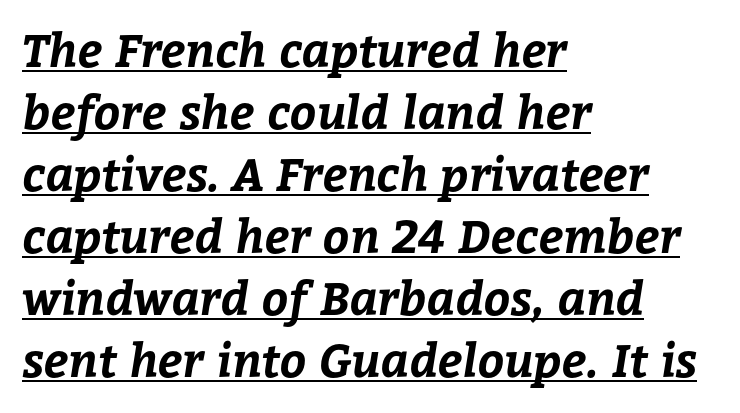
{"bold": "yes", "weight": "bold", "width": "normal", "stroke_contrast": "low", "x_height": "medium", "monospaced": "no", "underline": "yes", "align": "left", "line_spacing": "normal", "line_spacing_ratio": 1.35, "letter_spacing": "normal", "letter_spacing_em": 0.0, "glyph_px": 46}
